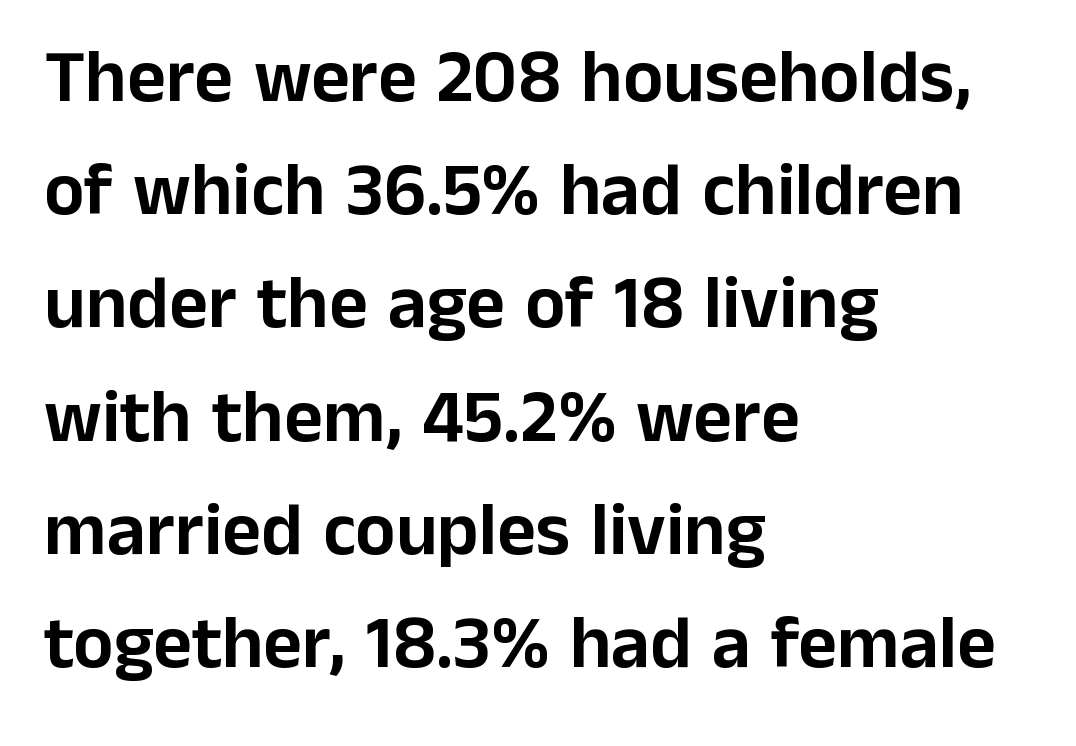
Q: Is the text italic (slanted)? A: No, it is upright.
Q: Is the typeface a serif or a sans-serif typeface? A: Sans-serif.
Q: Is the text underlined? A: No.
Q: How is the paragraph aligned? A: Left-aligned.
Q: Is the spacing between letters normal or unusually wide? A: Normal.
Q: Is the spacing between lines tight, normal or loose? A: Normal.
Q: Width (condensed, normal, or wide)? A: Normal.
Q: Stroke contrast? A: Low.
Q: x-height? A: Medium.
Q: Monospaced? A: No.
